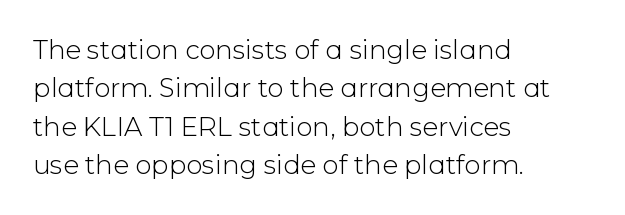
Q: Is the text bold? A: No.
Q: Is the text italic (slanted)? A: No, it is upright.
Q: Is the text underlined? A: No.
Q: How is the paragraph aligned? A: Left-aligned.
Q: Is the spacing between letters normal or unusually wide? A: Normal.
Q: Is the spacing between lines tight, normal or loose? A: Normal.
